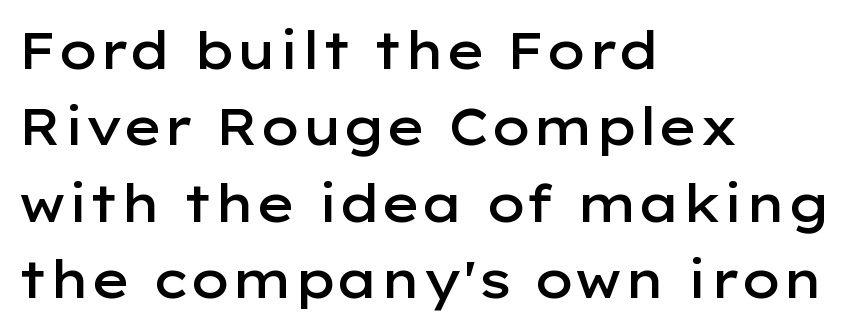
A sans-serif font was chosen for this passage. The baseline area is clear. Horizontally, the lines are justified to the leading edge only. The rendering uses a semibold face; strokes are thickened but not to full bold. The letters advance in unequal steps, a hallmark of proportional type.
